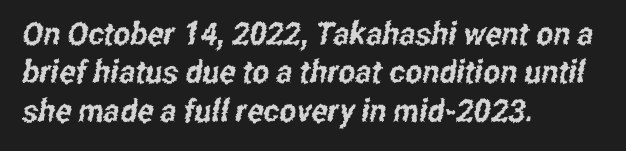
The image shows 32 px condensed sans-serif type; set left-aligned, line spacing 1.2x, normal letter spacing, not underlined; low stroke contrast and a medium x-height.
